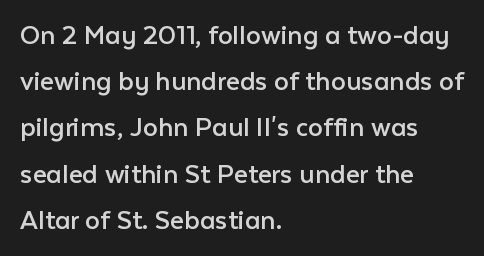
Anything drawn beneath the words? Only blank space. Letters have the restrained weight of plain body copy at most. Letter spacing: default. How would I describe the line gaps? Plain and ordinary. Left-aligned paragraph, ragged on the right.
